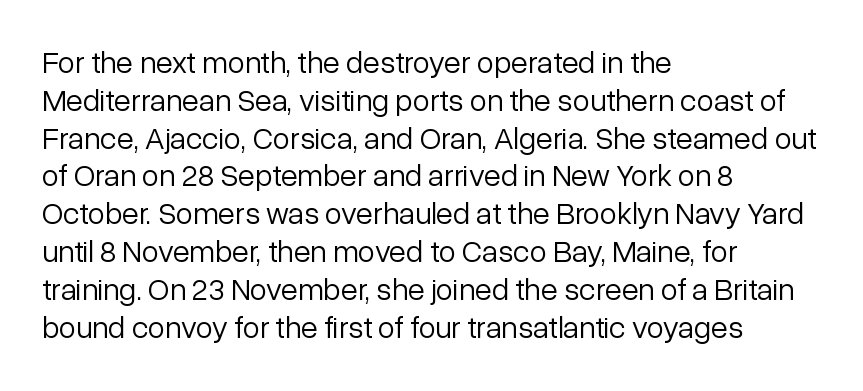
Q: Is the text bold? A: No.
Q: Is the text italic (slanted)? A: No, it is upright.
Q: Is the typeface a serif or a sans-serif typeface? A: Sans-serif.
Q: Is the text underlined? A: No.
Q: How is the paragraph aligned? A: Left-aligned.
Q: Is the spacing between letters normal or unusually wide? A: Normal.
Q: Width (condensed, normal, or wide)? A: Normal.
Q: Stroke contrast? A: Low.
Q: x-height? A: Medium.
Q: Monospaced? A: No.
